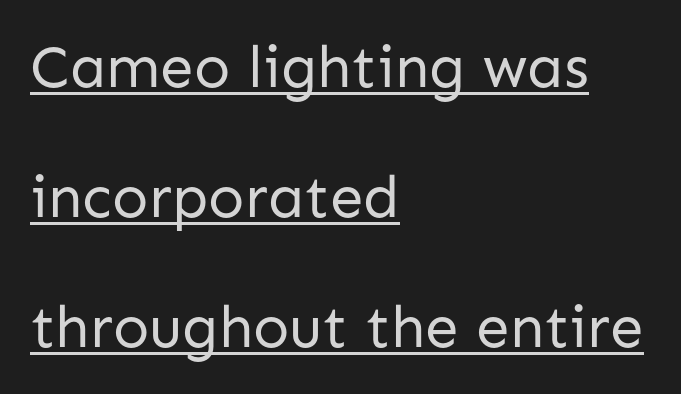
Widely set lines give the paragraph a tall, airy silhouette. If you drew a line through each stem, it would be perfectly vertical. Serif or sans? Sans — the stroke terminals are bare. Think of a printed novel: that variable character pitch is what you see here. This rendering features underlined lettering. Does extra space separate the letters? No, they use regular spacing.
